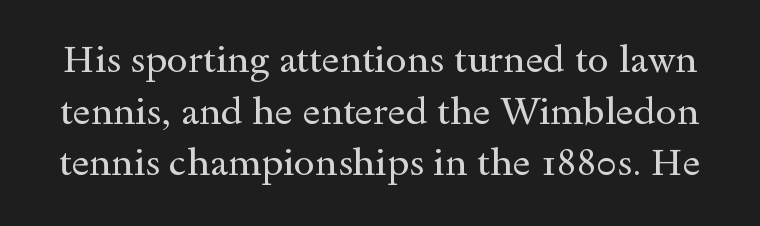
The image shows 38 px regular-weight, wide serif type, upright; set normal line spacing (1.36x), normal letter spacing, not underlined; a small x-height.
